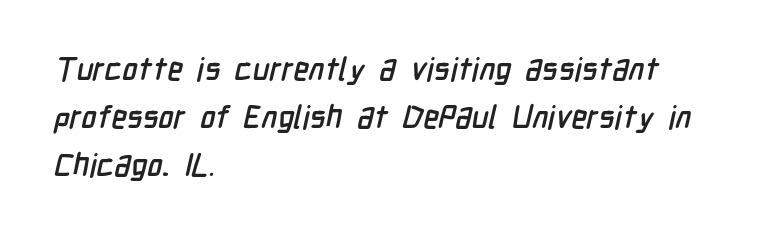
{"serif": "no", "width": "condensed", "stroke_contrast": "low", "x_height": "medium", "monospaced": "no", "underline": "no", "align": "left", "line_spacing": "normal", "line_spacing_ratio": 1.5, "letter_spacing": "normal", "letter_spacing_em": 0.0, "glyph_px": 32}
